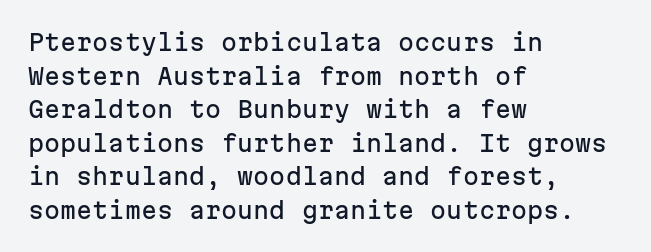
Q: Is the text italic (slanted)? A: No, it is upright.
Q: Is the text underlined? A: No.
Q: How is the paragraph aligned? A: Left-aligned.
Q: Is the spacing between letters normal or unusually wide? A: Normal.
Q: Is the spacing between lines tight, normal or loose? A: Normal.
